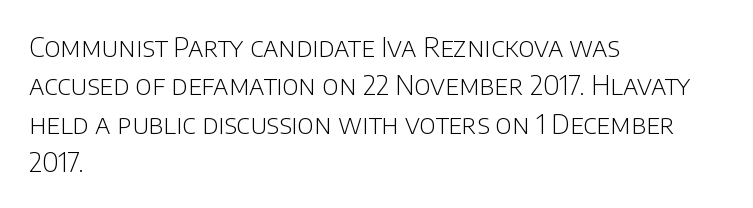
{"italic": "no", "bold": "no", "underline": "no", "align": "left", "line_spacing": "normal", "line_spacing_ratio": 1.42, "letter_spacing": "normal", "letter_spacing_em": 0.0, "glyph_px": 27}
